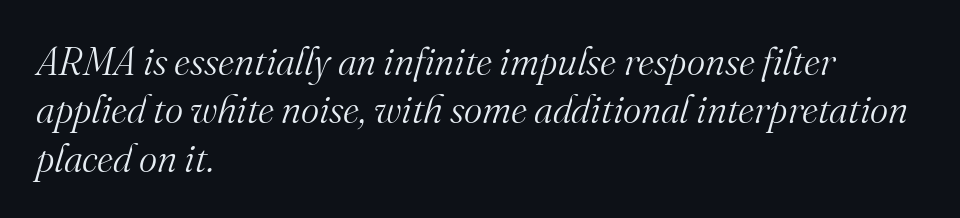
The image shows 39 px light serif type, italic (leaning right); set left-aligned, line spacing 1.24x, normal letter spacing, not underlined; medium stroke contrast and a small x-height.
